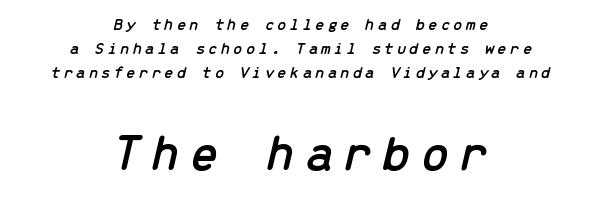
Q: Is the text italic (slanted)? A: Yes, it leans right by about 13 degrees.
Q: Is the text underlined? A: No.
Q: How is the paragraph aligned? A: Centered.
Q: Is the spacing between lines tight, normal or loose? A: Normal.
Q: Which block of text is set in a larger size, the first (top) or the second (bottom)? A: The second (bottom) one.
Q: Width (condensed, normal, or wide)? A: Normal.
Q: Stroke contrast? A: Low.
Q: x-height? A: Medium.
Q: Monospaced? A: Yes.
